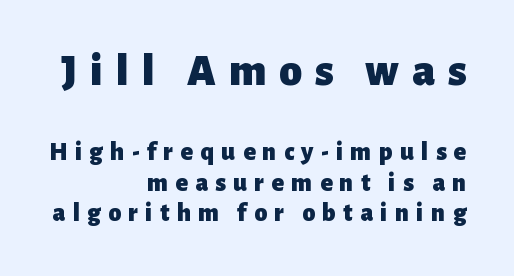
{"serif": "no", "italic": "no", "bold": "yes", "weight": "heavy", "width": "normal", "stroke_contrast": "low", "x_height": "medium", "monospaced": "no", "underline": "no", "align": "right", "line_spacing_ratio": 1.18, "letter_spacing": "wide", "letter_spacing_em": 0.28, "larger_block": "first", "size_ratio": 1.77, "glyph_px": 46}
